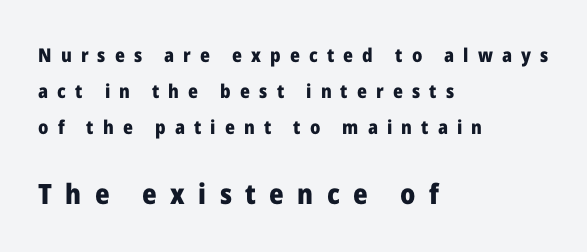
{"serif": "no", "italic": "no", "bold": "yes", "weight": "heavy", "width": "normal", "stroke_contrast": "low", "x_height": "medium", "monospaced": "no", "underline": "no", "align": "left", "line_spacing": "loose", "line_spacing_ratio": 1.9, "letter_spacing": "wide", "letter_spacing_em": 0.48, "larger_block": "second", "size_ratio": 1.47, "glyph_px": 28}
